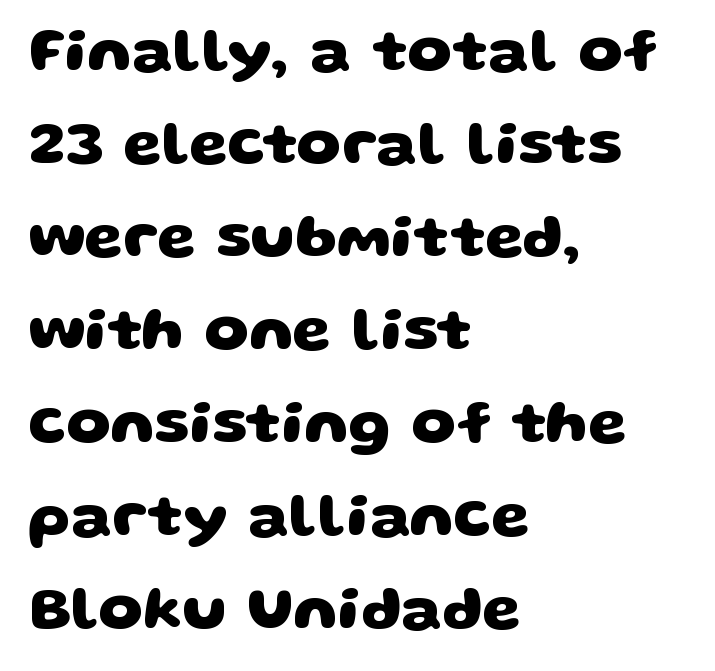
{"serif": "no", "bold": "yes", "weight": "heavy", "width": "wide", "stroke_contrast": "low", "x_height": "large", "monospaced": "no", "underline": "no", "align": "left", "line_spacing": "normal", "line_spacing_ratio": 1.5, "letter_spacing": "normal", "letter_spacing_em": 0.0, "glyph_px": 62}
